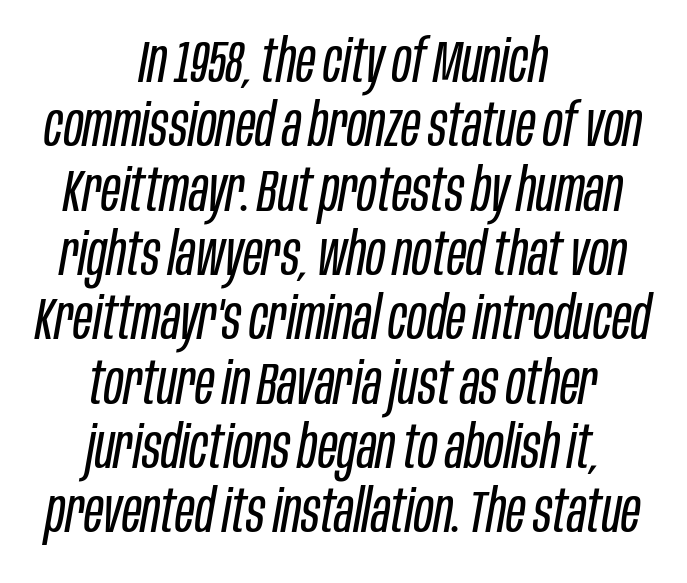
The image shows 59 px regular-weight, condensed type, italic (leaning right); set centered, tight line spacing (1.09x), normal letter spacing, not underlined; low stroke contrast and a large x-height.
